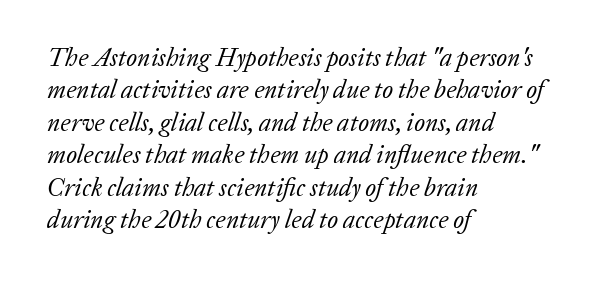
{"italic": "yes", "lean": "right", "slant_degrees": 20, "bold": "no", "underline": "no", "align": "left", "line_spacing": "normal", "line_spacing_ratio": 1.3, "letter_spacing": "normal", "letter_spacing_em": 0.0, "glyph_px": 25}
